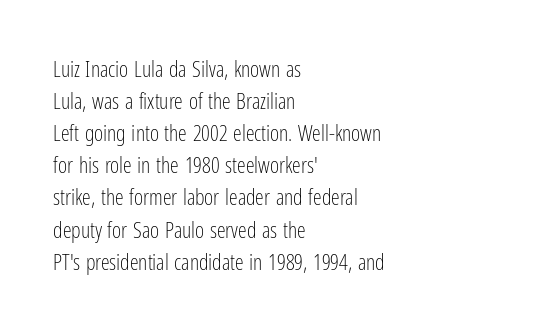
Q: Is the text bold? A: No.
Q: Is the text italic (slanted)? A: No, it is upright.
Q: Is the text underlined? A: No.
Q: How is the paragraph aligned? A: Left-aligned.
Q: Is the spacing between letters normal or unusually wide? A: Normal.
Q: Is the spacing between lines tight, normal or loose? A: Normal.
